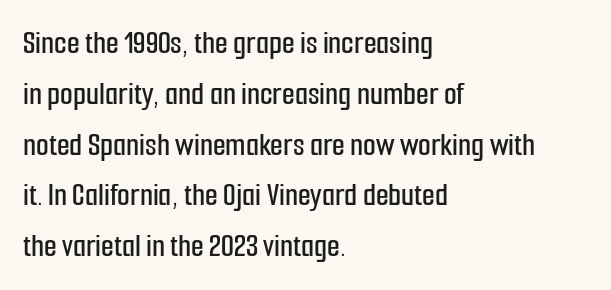
The image shows 33 px condensed sans-serif type, upright; set left-aligned, normal line spacing (1.54x), normal letter spacing, not underlined; low stroke contrast and a medium x-height.
